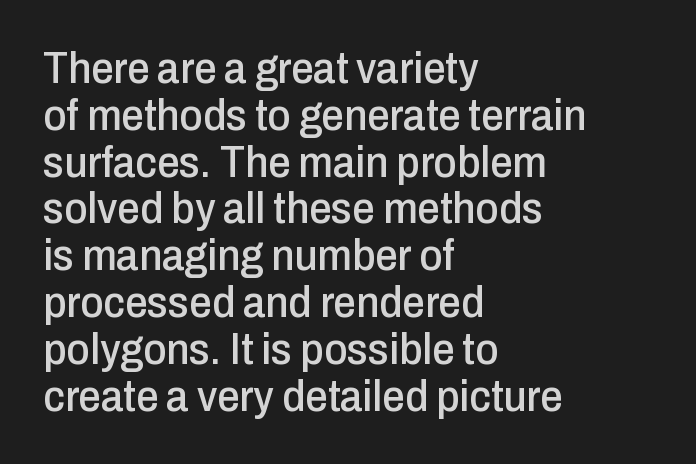
{"serif": "no", "italic": "no", "width": "condensed", "stroke_contrast": "low", "x_height": "medium", "monospaced": "no", "underline": "no", "align": "left", "line_spacing": "tight", "line_spacing_ratio": 1.04, "letter_spacing": "normal", "letter_spacing_em": 0.0, "glyph_px": 45}
